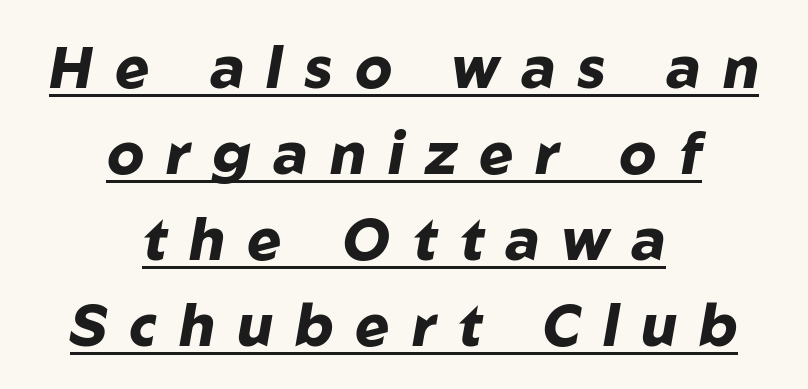
The image shows 58 px heavy type, italic (leaning right); set centered, normal line spacing (1.48x), unusually wide letter spacing (+0.38 em), underlined; low stroke contrast and a medium x-height.
